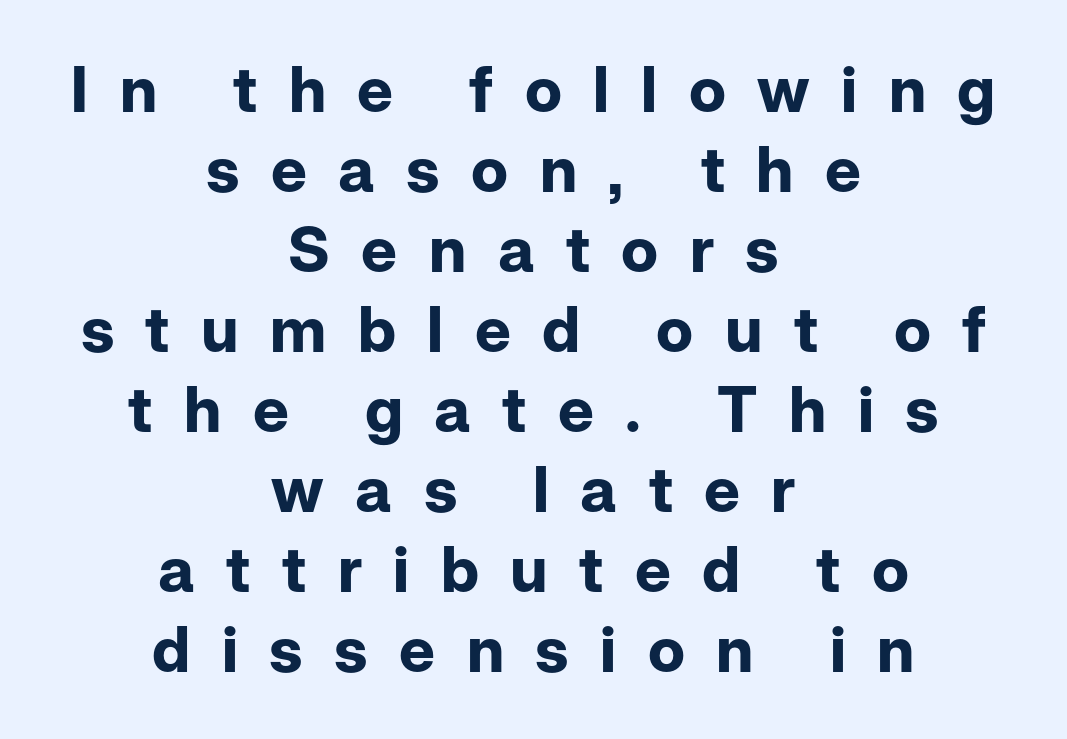
{"serif": "no", "italic": "no", "bold": "yes", "weight": "bold", "width": "normal", "stroke_contrast": "low", "x_height": "medium", "monospaced": "no", "underline": "no", "align": "center", "line_spacing": "normal", "line_spacing_ratio": 1.27, "letter_spacing": "wide", "letter_spacing_em": 0.5, "glyph_px": 63}
